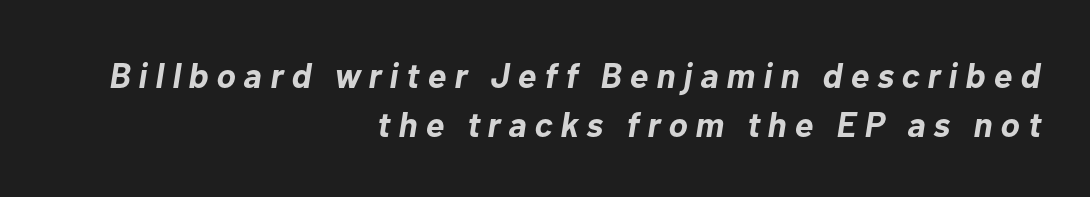
The image shows 35 px bold type, italic (leaning right); set right-aligned, normal line spacing (1.41x), unusually wide letter spacing (+0.23 em), not underlined; low stroke contrast and a medium x-height.
